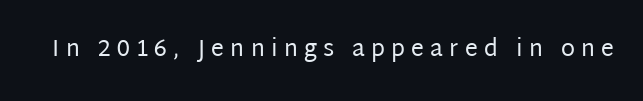
{"italic": "no", "bold": "no", "underline": "no", "letter_spacing": "wide", "letter_spacing_em": 0.27, "glyph_px": 23}
